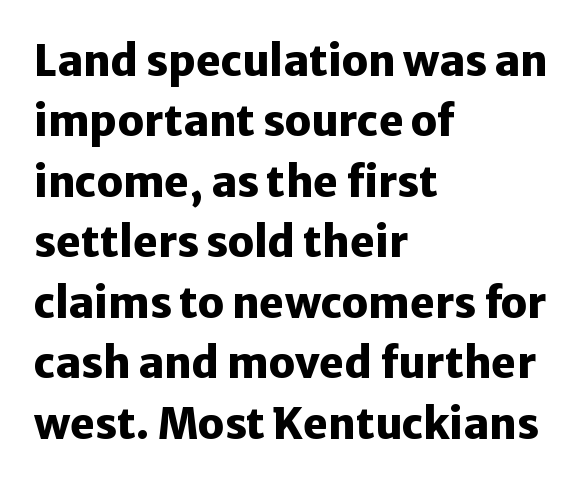
You can tell it's not italic because the verticals are truly vertical. The rag falls on the right side of this text block. The type family on display is of the sans-serif kind. On the weight axis this lands at bold, roughly 700. Descender tails drop into unmarked territory. One glance says typical: line gaps are just what's usual.
